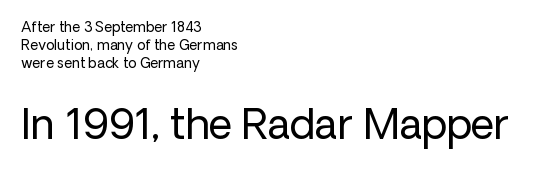
Are there feet on the stems? There aren't — it's a sans. The font's upright variant was chosen for this text. The face looks like a standard text weight, possibly lighter. The line-height multiplier appears to be the usual default.
